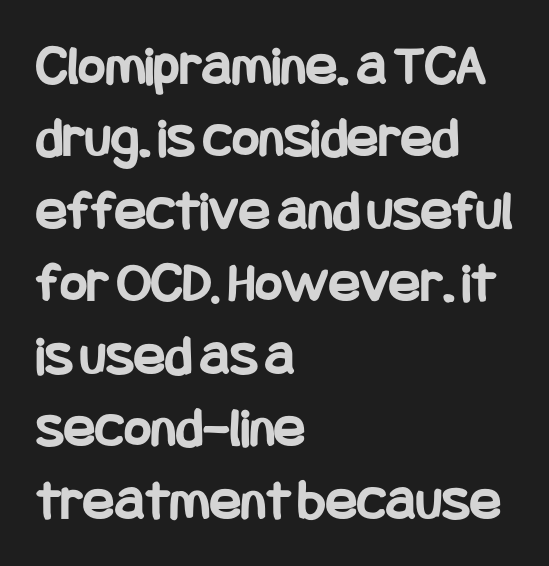
{"serif": "no", "italic": "no", "bold": "yes", "weight": "bold", "width": "condensed", "stroke_contrast": "low", "x_height": "large", "underline": "no", "align": "left", "line_spacing": "normal", "line_spacing_ratio": 1.25, "letter_spacing": "normal", "letter_spacing_em": 0.0, "glyph_px": 58}
